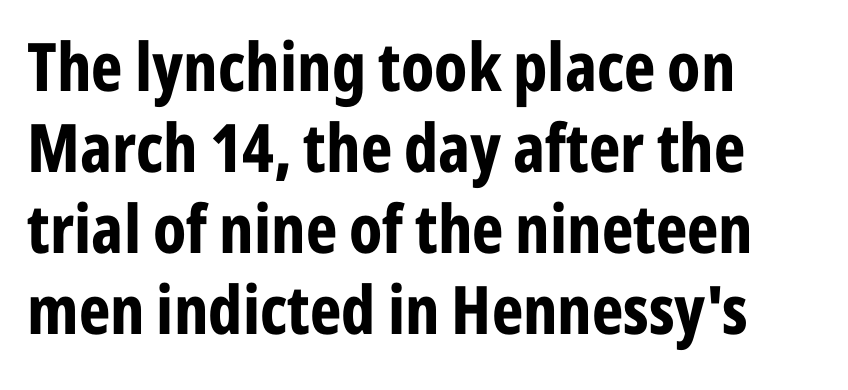
The image shows 67 px bold, condensed sans-serif type, upright; set left-aligned, line spacing 1.21x, normal letter spacing, not underlined; low stroke contrast and a medium x-height.
